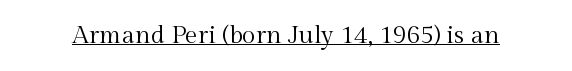
Q: Is the text bold? A: No.
Q: Is the text italic (slanted)? A: No, it is upright.
Q: Is the text underlined? A: Yes.
Q: Is the spacing between letters normal or unusually wide? A: Normal.
